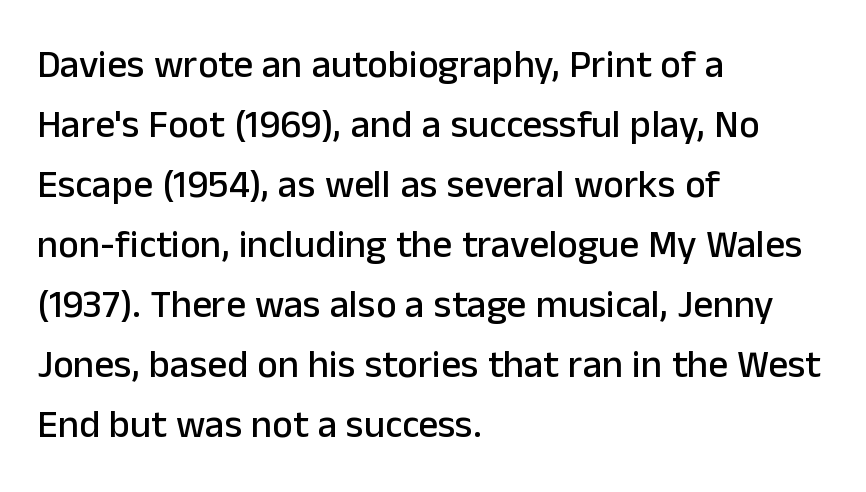
Q: Is the text italic (slanted)? A: No, it is upright.
Q: Is the typeface a serif or a sans-serif typeface? A: Sans-serif.
Q: Is the text underlined? A: No.
Q: How is the paragraph aligned? A: Left-aligned.
Q: Is the spacing between letters normal or unusually wide? A: Normal.
Q: Is the spacing between lines tight, normal or loose? A: Normal.
Q: Width (condensed, normal, or wide)? A: Normal.
Q: Stroke contrast? A: Low.
Q: x-height? A: Medium.
Q: Monospaced? A: No.
